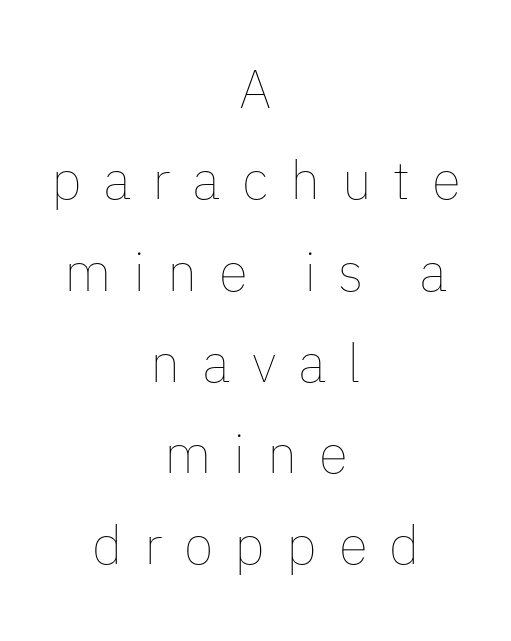
The image shows 54 px thin type, upright; set centered, normal line spacing (1.69x), unusually wide letter spacing (+0.4 em), not underlined; low stroke contrast and a medium x-height.
